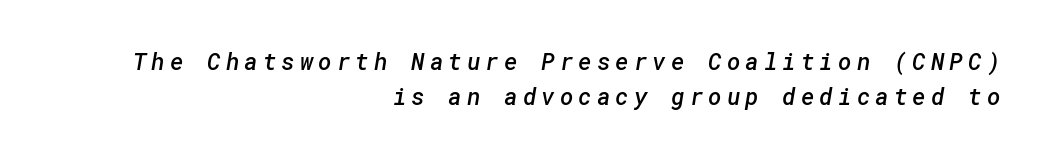
The image shows 23 px text type; set right-aligned, normal line spacing (1.53x), unusually wide letter spacing (+0.22 em), not underlined.
